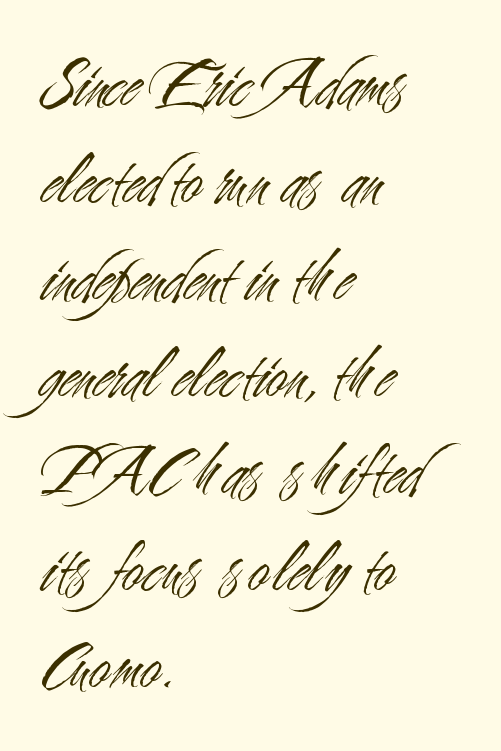
Caption: multi-line text, flush left, ragged right. Unmarked baselines from the first word to the last. The rendering keeps characters at their native spacing. The rows are spaced the way most documents space them.
